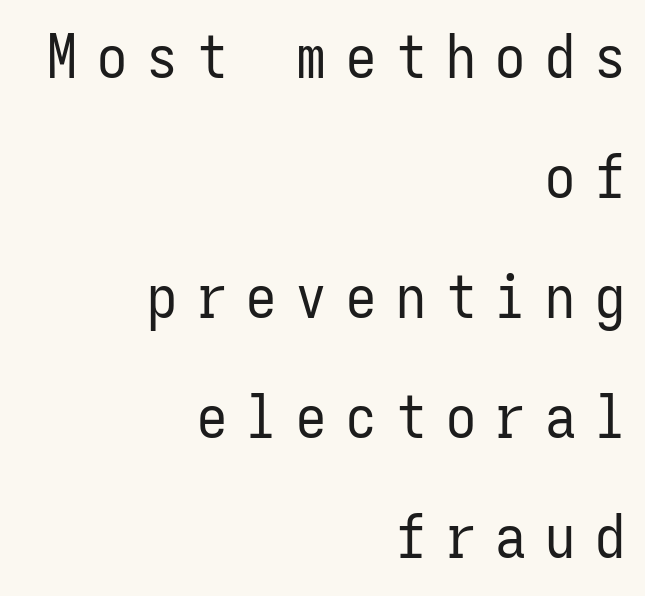
The letters march in equal steps, a hallmark of fixed-pitch type. A bare baseline throughout the passage. This sample uses an upright cut, with every glyph sitting square on the baseline. These lines are set flush right with a ragged left edge.
